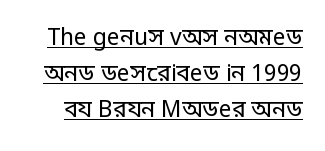
The image shows 23 px text type, upright; set normal line spacing (1.57x), normal letter spacing, underlined.
